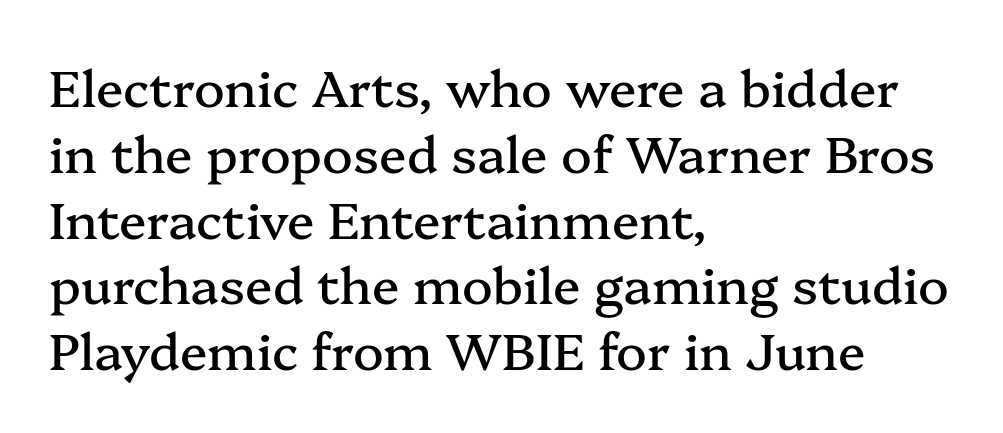
Reading down the block, your eye returns to a fixed left position each line. Does the leading feel generous? No, just average. Is the letter spacing exaggerated? No — it looks like the ordinary default. Is this a fixed-width face? No — the glyphs have proportional, varying widths.
